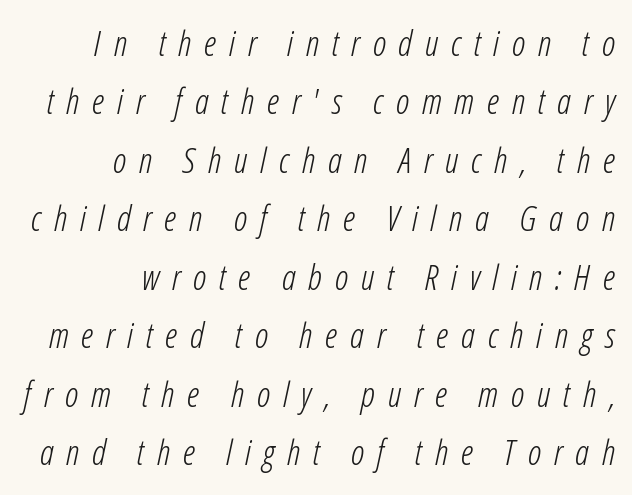
Q: Is the text bold? A: No.
Q: Is the text italic (slanted)? A: Yes, it leans right by about 12 degrees.
Q: Is the text underlined? A: No.
Q: How is the paragraph aligned? A: Right-aligned.
Q: Is the spacing between letters normal or unusually wide? A: Unusually wide.
Q: Is the spacing between lines tight, normal or loose? A: Normal.
Q: Width (condensed, normal, or wide)? A: Condensed.
Q: Stroke contrast? A: Low.
Q: x-height? A: Medium.
Q: Monospaced? A: No.
